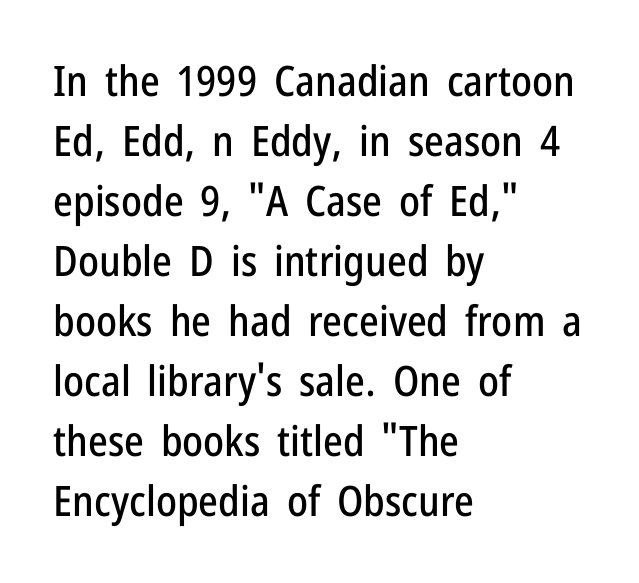
This sample has the flowing, uneven cadence of proportional lettering. A normal amount of white space separates one row of letters from the next. Serif or sans? Sans — the stroke terminals are bare. The letters sit at their default tracking, neither squeezed nor spread. Honestly, there is no underline to notice here at all.
